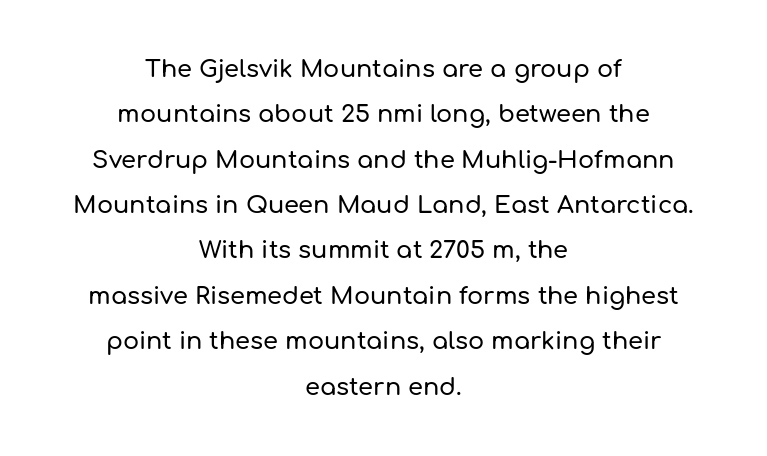
Q: Is the text italic (slanted)? A: No, it is upright.
Q: Is the text underlined? A: No.
Q: How is the paragraph aligned? A: Centered.
Q: Is the spacing between letters normal or unusually wide? A: Normal.
